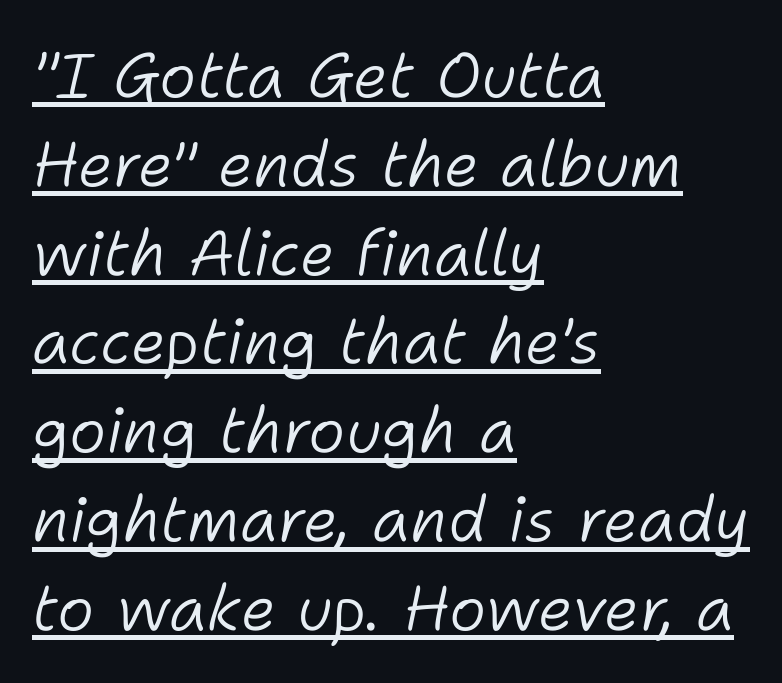
The compositor pushed each line to the left boundary. The axis of the letterforms is tilted away from vertical. Students, note that the glyphs here touch the page at normal intervals. Here the designer chose a conventional face with non-uniform glyph widths. Vertical spacing — default.
